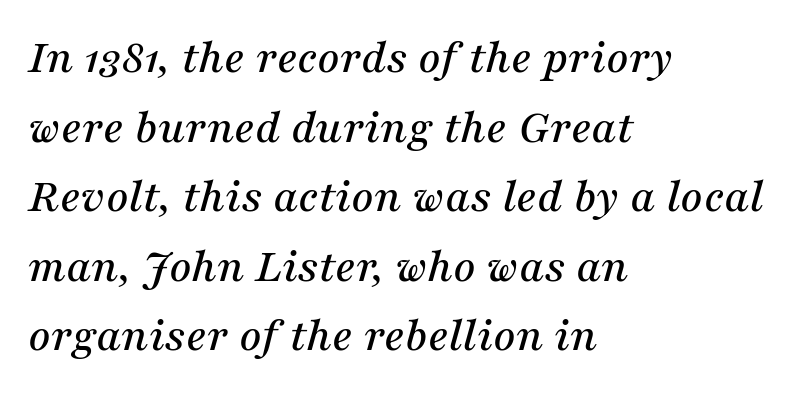
Q: Is the text italic (slanted)? A: Yes, it leans right by about 16 degrees.
Q: Is the typeface a serif or a sans-serif typeface? A: Serif.
Q: Is the text underlined? A: No.
Q: How is the paragraph aligned? A: Left-aligned.
Q: Is the spacing between letters normal or unusually wide? A: Normal.
Q: Is the spacing between lines tight, normal or loose? A: Normal.
Q: Width (condensed, normal, or wide)? A: Normal.
Q: Stroke contrast? A: Medium.
Q: x-height? A: Medium.
Q: Monospaced? A: No.
